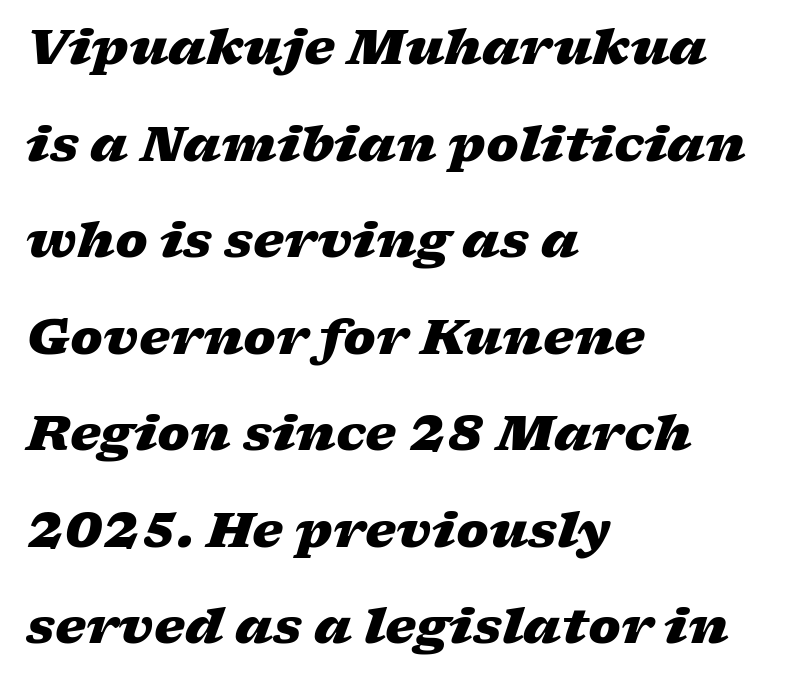
{"italic": "yes", "lean": "right", "slant_degrees": 17, "bold": "yes", "weight": "heavy", "width": "wide", "stroke_contrast": "low", "x_height": "medium", "monospaced": "no", "underline": "no", "align": "left", "line_spacing": "loose", "line_spacing_ratio": 1.97, "letter_spacing": "normal", "letter_spacing_em": 0.0, "glyph_px": 49}
